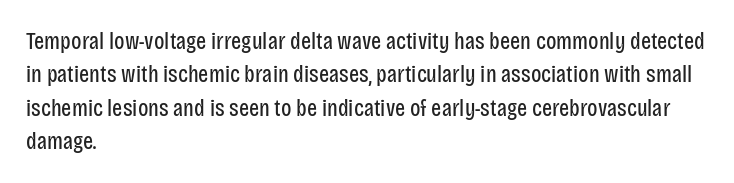
The letterforms sit at book weight or below. Posture: straight, roman, zero tilt. Tracking value appears to be zero — textbook default spacing. The passage shown stacks its lines at a standard gap. Is the block centered? No — it sits flush against the left margin. The foot of each line stays bare and open.
